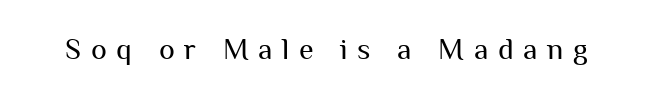
{"serif": "no", "italic": "no", "bold": "no", "weight": "regular", "width": "normal", "stroke_contrast": "medium", "x_height": "medium", "monospaced": "no", "underline": "no", "letter_spacing": "wide", "letter_spacing_em": 0.32, "glyph_px": 30}
